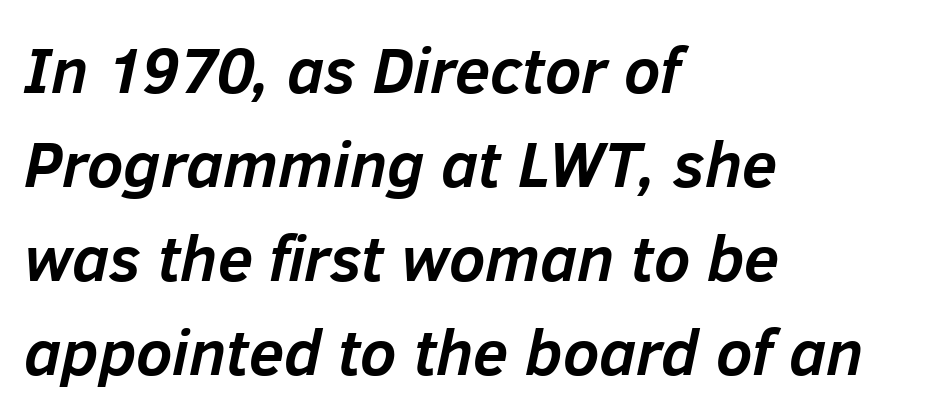
Reading down the block, your eye returns to a fixed left position each line. Summary of vertical rhythm: regular, with standard interline spacing. This rendering features lettering with no underline. Look at the tracking — it's just the regular setting, nothing added. Bold? Absolutely — the strokes are thick and heavy. The glyphs look as if they've been sheared to an angle.
